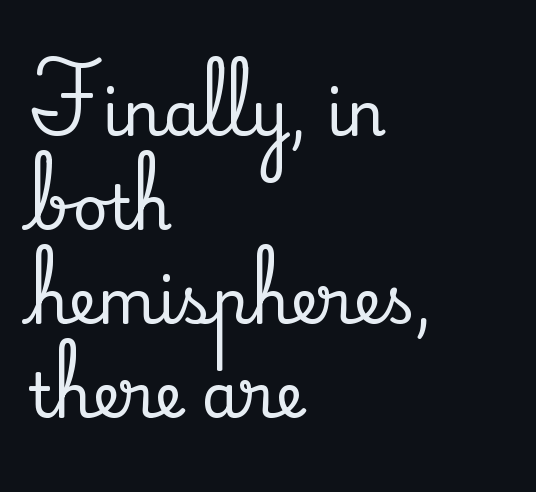
The image shows 61 px serif type, upright; set left-aligned, normal line spacing (1.54x), normal letter spacing, not underlined; medium stroke contrast and a small x-height.
